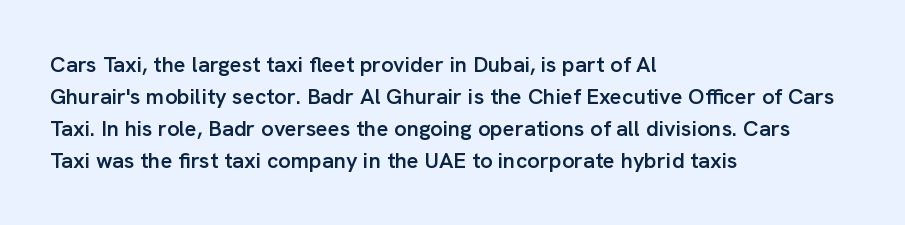
{"italic": "no", "bold": "semi", "underline": "no", "align": "left", "line_spacing": "normal", "line_spacing_ratio": 1.45, "letter_spacing": "normal", "letter_spacing_em": 0.0, "glyph_px": 22}
